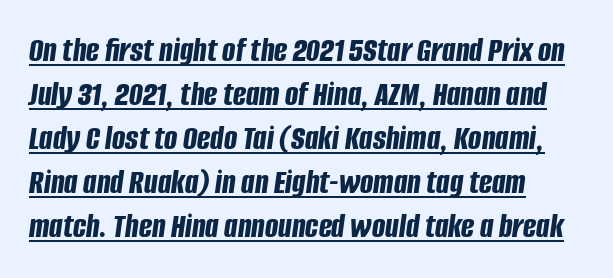
The image shows 35 px bold, condensed type, italic (leaning right); set left-aligned, normal line spacing (1.26x), normal letter spacing, underlined; low stroke contrast and a large x-height.
